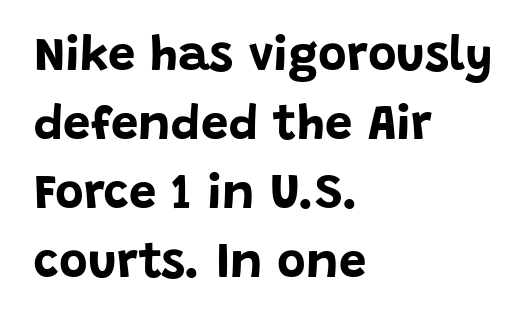
The image shows 49 px bold sans-serif type, upright; set left-aligned, normal line spacing (1.41x), normal letter spacing, not underlined; low stroke contrast and a large x-height.
